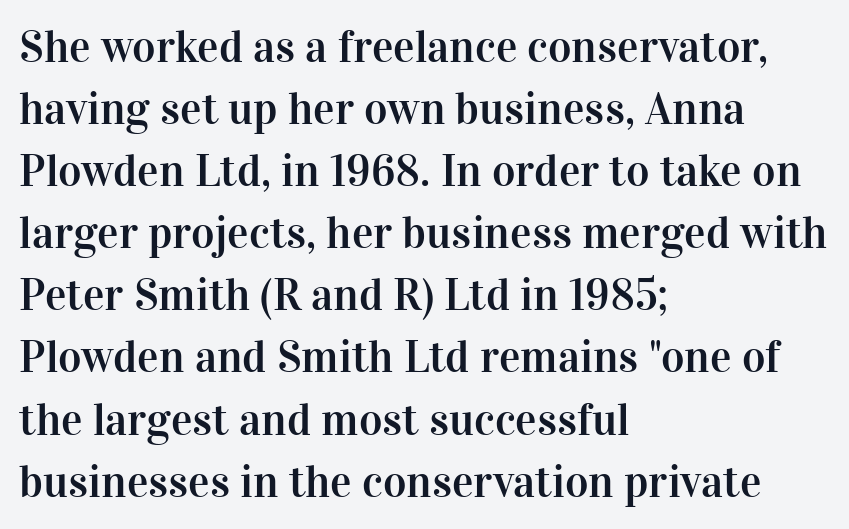
No italicization has been applied; the sample stays upright. Observe the ordinary spacing: letters are neighbours, not strangers. All the whitespace from short lines collects on the right. The rows are spaced the way most documents space them. Note the varied advance widths — an 'i' is clearly narrower than an 'm'.
